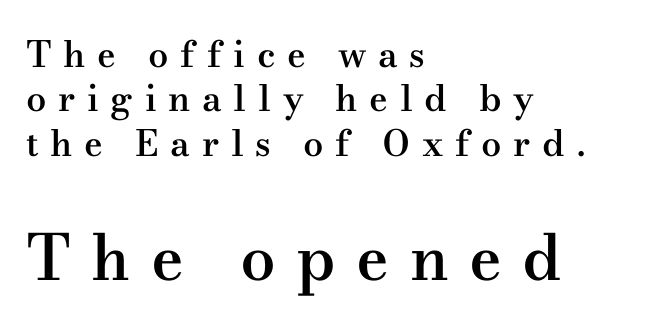
{"serif": "yes", "italic": "no", "bold": "semi", "weight": "semibold", "width": "wide", "stroke_contrast": "medium", "x_height": "small", "monospaced": "no", "underline": "no", "align": "left", "line_spacing_ratio": 1.23, "letter_spacing": "wide", "letter_spacing_em": 0.32, "larger_block": "second", "size_ratio": 1.75, "glyph_px": 63}
